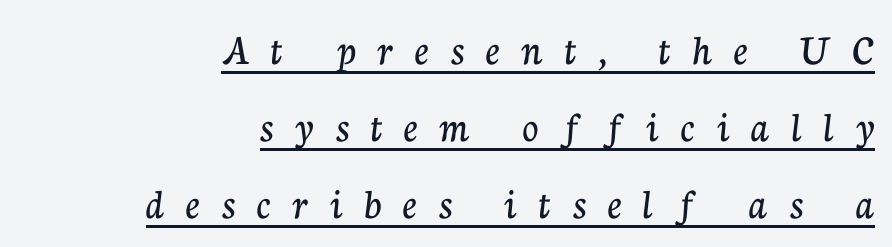
Q: Is the text italic (slanted)? A: Yes.
Q: Is the typeface a serif or a sans-serif typeface? A: Serif.
Q: Is the text underlined? A: Yes.
Q: How is the paragraph aligned? A: Right-aligned.
Q: Is the spacing between letters normal or unusually wide? A: Unusually wide.
Q: Width (condensed, normal, or wide)? A: Normal.
Q: Stroke contrast? A: Low.
Q: x-height? A: Medium.
Q: Monospaced? A: No.
